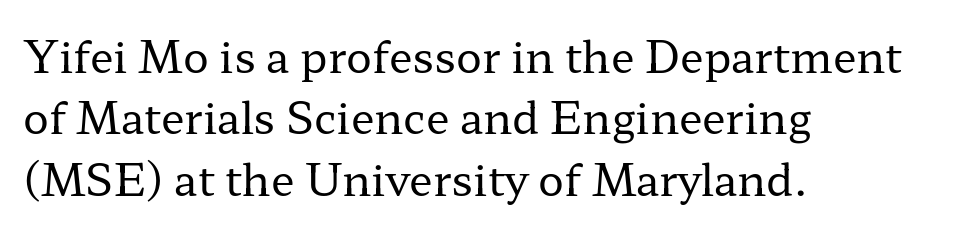
The image shows 43 px regular-weight, wide serif type, upright; set left-aligned, normal line spacing (1.43x), normal letter spacing, not underlined; low stroke contrast and a medium x-height.
